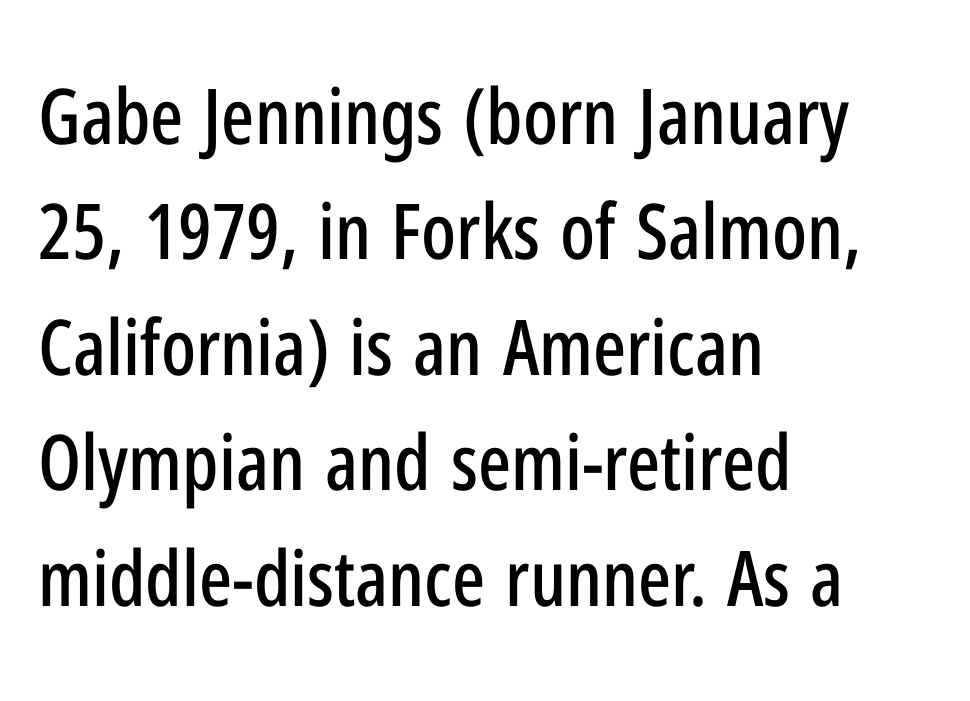
{"serif": "no", "italic": "no", "width": "condensed", "stroke_contrast": "low", "x_height": "medium", "monospaced": "no", "underline": "no", "align": "left", "line_spacing": "normal", "line_spacing_ratio": 1.5, "letter_spacing": "normal", "letter_spacing_em": 0.0, "glyph_px": 77}
